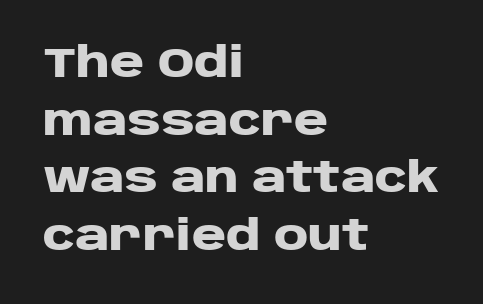
Q: Is the text bold? A: Yes.
Q: Is the text italic (slanted)? A: No, it is upright.
Q: Is the typeface a serif or a sans-serif typeface? A: Sans-serif.
Q: Is the text underlined? A: No.
Q: How is the paragraph aligned? A: Left-aligned.
Q: Is the spacing between letters normal or unusually wide? A: Normal.
Q: Is the spacing between lines tight, normal or loose? A: Normal.
Q: Width (condensed, normal, or wide)? A: Wide.
Q: Stroke contrast? A: Low.
Q: x-height? A: Large.
Q: Monospaced? A: No.
